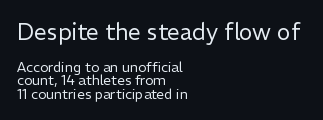
The image shows 23 px text type, upright; set left-aligned, tight line spacing (0.97x), normal letter spacing, not underlined; the first (top) block is 1.64x larger.
